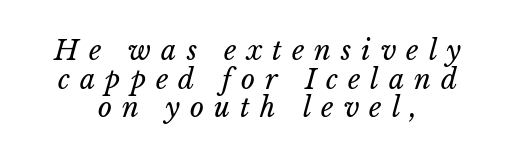
The image shows 27 px text type; set centered, tight line spacing (1.06x), unusually wide letter spacing (+0.37 em), not underlined.
